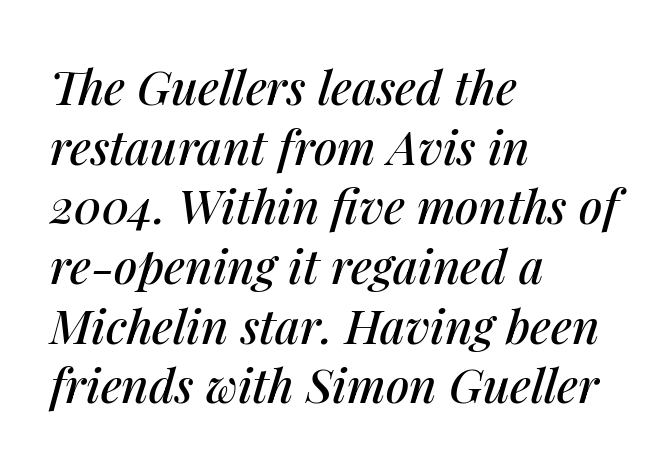
{"italic": "yes", "lean": "right", "slant_degrees": 14, "width": "normal", "stroke_contrast": "medium", "x_height": "medium", "monospaced": "no", "underline": "no", "align": "left", "line_spacing": "normal", "line_spacing_ratio": 1.27, "letter_spacing": "normal", "letter_spacing_em": 0.0, "glyph_px": 47}
